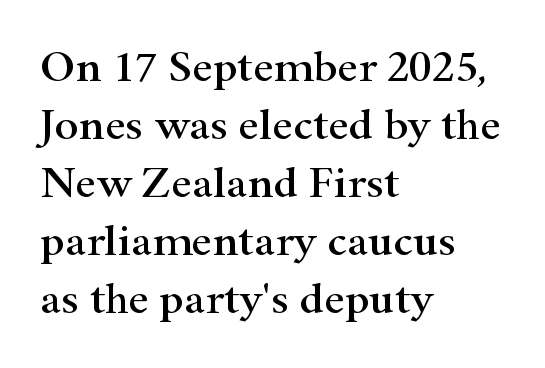
The image shows 45 px wide serif type, upright; set left-aligned, normal line spacing (1.29x), normal letter spacing, not underlined; high stroke contrast and a small x-height.
